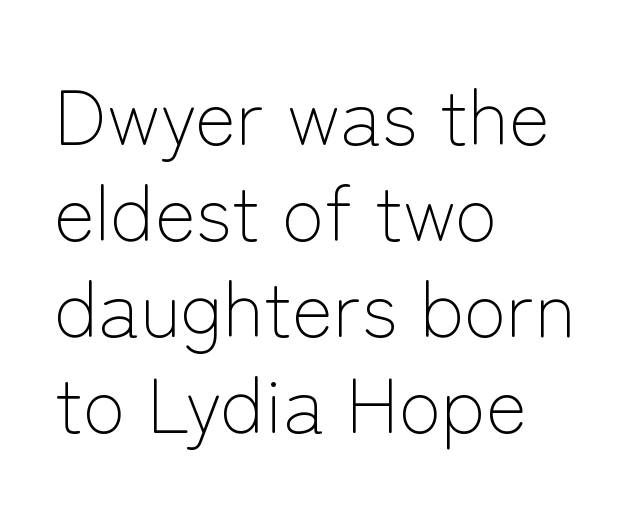
{"serif": "no", "italic": "no", "bold": "no", "weight": "light", "width": "normal", "stroke_contrast": "low", "x_height": "medium", "monospaced": "no", "underline": "no", "align": "left", "line_spacing_ratio": 1.23, "letter_spacing": "normal", "letter_spacing_em": 0.0, "glyph_px": 78}
